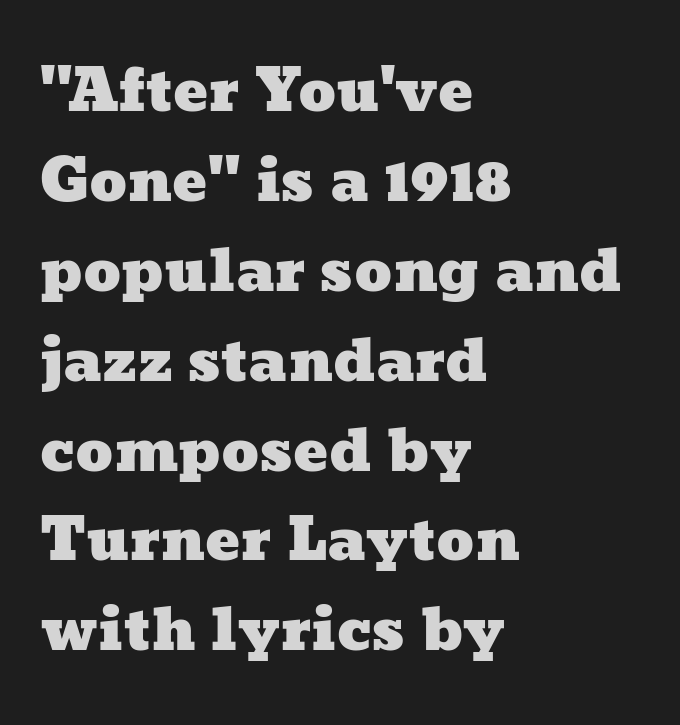
The image shows 58 px wide type; set left-aligned, normal line spacing (1.55x), normal letter spacing, not underlined; low stroke contrast and a medium x-height.
